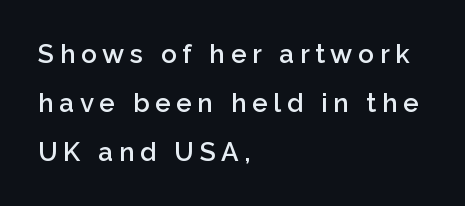
The image shows 26 px text type, upright; set left-aligned, line spacing 1.88x, unusually wide letter spacing (+0.22 em), not underlined.
